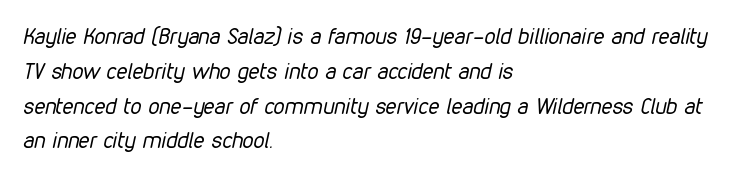
Italic? Definitely — the glyphs are oblique. Summary of weight: not heavy and not bold. Any mark beneath the type? The region is blank. Short and long lines alike share a common starting point at left.
